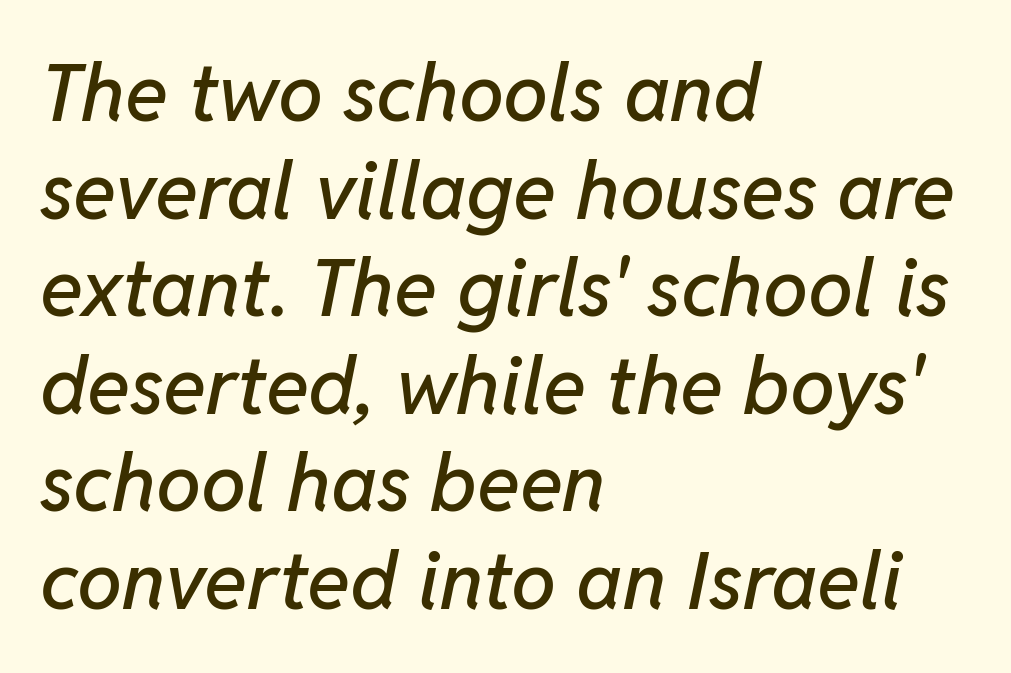
Q: Is the text italic (slanted)? A: Yes, it leans right by about 11 degrees.
Q: Is the text underlined? A: No.
Q: How is the paragraph aligned? A: Left-aligned.
Q: Is the spacing between letters normal or unusually wide? A: Normal.
Q: Width (condensed, normal, or wide)? A: Normal.
Q: Stroke contrast? A: Low.
Q: x-height? A: Medium.
Q: Monospaced? A: No.
